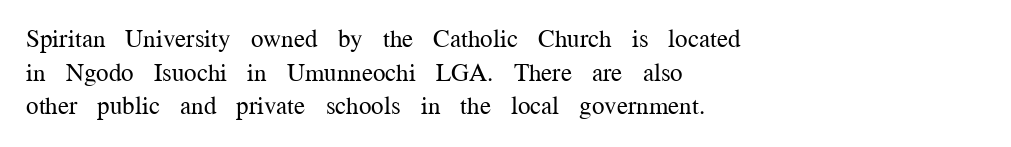
{"italic": "no", "bold": "no", "underline": "no", "align": "left", "line_spacing": "normal", "line_spacing_ratio": 1.35, "letter_spacing": "normal", "letter_spacing_em": 0.0, "glyph_px": 25}
